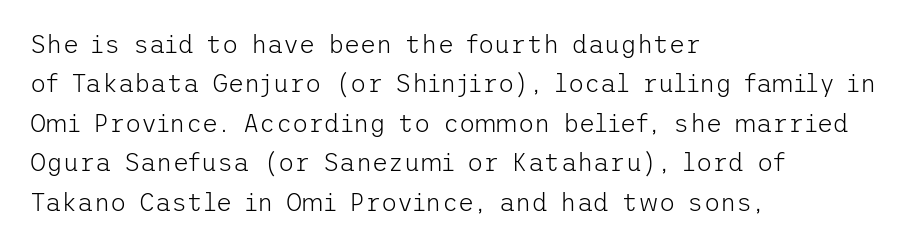
The image shows 25 px text type, upright; set left-aligned, normal line spacing (1.58x), normal letter spacing, not underlined.
